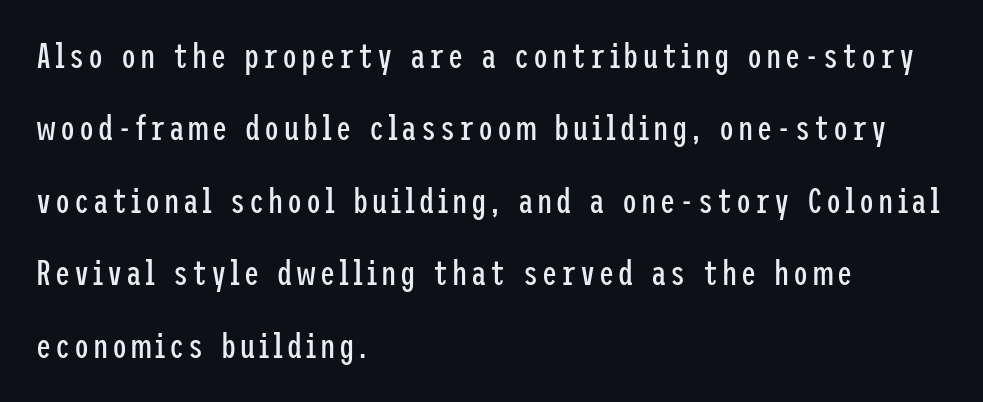
{"serif": "no", "italic": "no", "bold": "no", "weight": "regular", "width": "condensed", "stroke_contrast": "low", "x_height": "medium", "underline": "no", "align": "left", "line_spacing": "loose", "line_spacing_ratio": 2.13, "glyph_px": 34}
